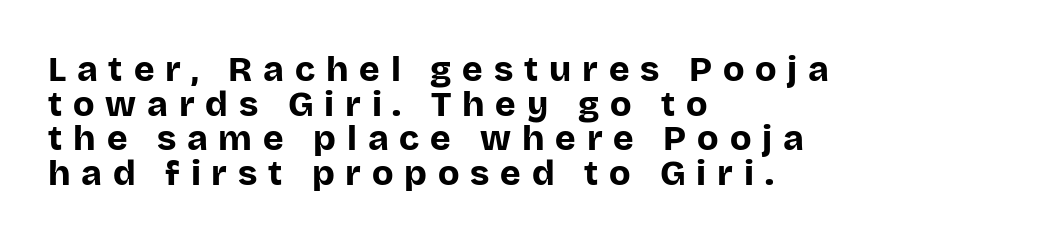
Q: Is the text bold? A: Yes.
Q: Is the text italic (slanted)? A: No, it is upright.
Q: Is the typeface a serif or a sans-serif typeface? A: Sans-serif.
Q: Is the text underlined? A: No.
Q: How is the paragraph aligned? A: Left-aligned.
Q: Is the spacing between letters normal or unusually wide? A: Unusually wide.
Q: Is the spacing between lines tight, normal or loose? A: Tight.
Q: Width (condensed, normal, or wide)? A: Normal.
Q: Stroke contrast? A: Low.
Q: x-height? A: Large.
Q: Monospaced? A: No.
